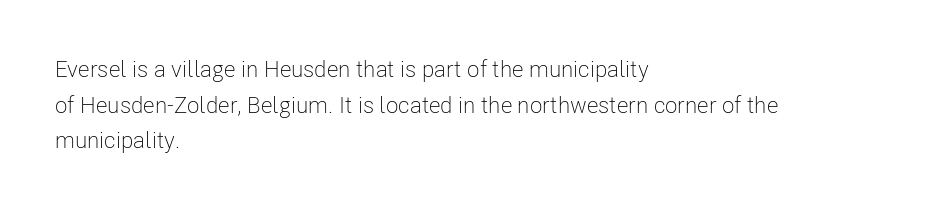
Baseline-to-baseline distance is the conventional proportion of letter height. The passage is arranged the way most books set body copy — flush left. The glyphs are unaccompanied by any horizontal stroke below them. The gaps between neighbouring characters are ordinary and unremarkable.
